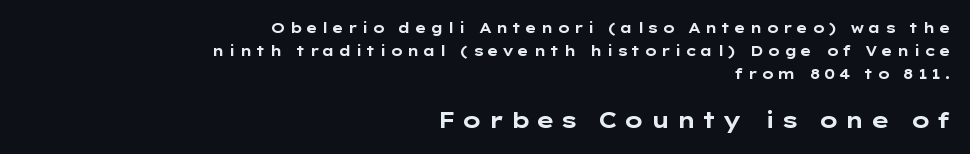
Check the space under the baseline: it is left empty. If you drew a line through each stem, it would be perfectly vertical. Spacing between characters has been opened up far beyond the box default. Of the two passages, the one underneath uses the larger point size. These lines are set flush right with a ragged left edge. Weight check: bold — yes, fully.
